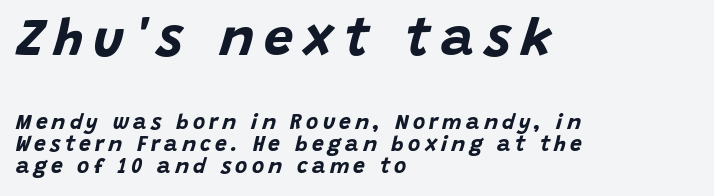
Q: Is the text bold? A: Yes.
Q: Is the text italic (slanted)? A: Yes, it leans right by about 15 degrees.
Q: Is the text underlined? A: No.
Q: How is the paragraph aligned? A: Left-aligned.
Q: Is the spacing between letters normal or unusually wide? A: Unusually wide.
Q: Is the spacing between lines tight, normal or loose? A: Tight.
Q: Which block of text is set in a larger size, the first (top) or the second (bottom)? A: The first (top) one.
Q: Width (condensed, normal, or wide)? A: Normal.
Q: Stroke contrast? A: Low.
Q: x-height? A: Large.
Q: Monospaced? A: No.
